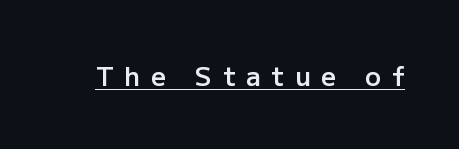
Q: Is the text bold? A: Semi-bold.
Q: Is the text italic (slanted)? A: No, it is upright.
Q: Is the text underlined? A: Yes.
Q: Is the spacing between letters normal or unusually wide? A: Unusually wide.
